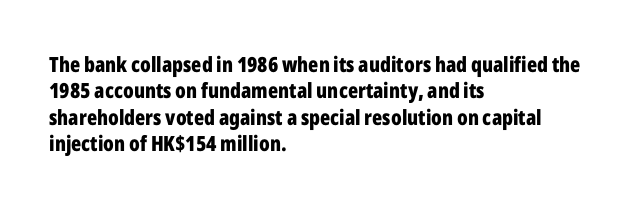
What weight is shown? A full bold with thick strokes. The lettering holds an erect, upright posture throughout. Plain, unruled lines of type. The rendering keeps characters at their native spacing. Leading: standard.
